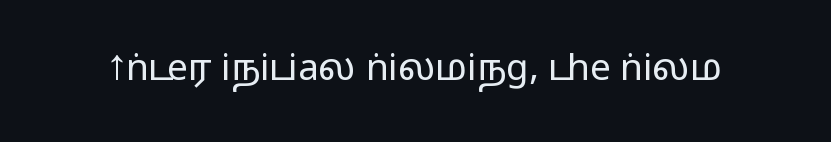
{"serif": "no", "italic": "no", "width": "wide", "stroke_contrast": "medium", "monospaced": "no", "underline": "no", "letter_spacing": "normal", "letter_spacing_em": 0.0, "glyph_px": 37}
